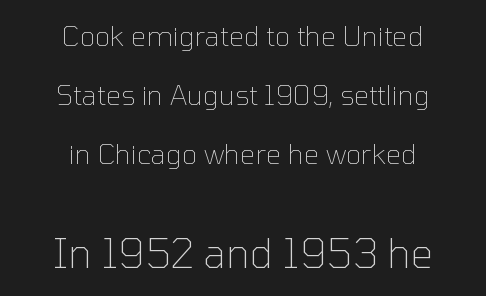
Q: Is the text bold? A: No.
Q: Is the text italic (slanted)? A: No, it is upright.
Q: Is the typeface a serif or a sans-serif typeface? A: Sans-serif.
Q: Is the text underlined? A: No.
Q: How is the paragraph aligned? A: Centered.
Q: Is the spacing between letters normal or unusually wide? A: Normal.
Q: Is the spacing between lines tight, normal or loose? A: Loose.
Q: Which block of text is set in a larger size, the first (top) or the second (bottom)? A: The second (bottom) one.
Q: Width (condensed, normal, or wide)? A: Normal.
Q: Stroke contrast? A: Low.
Q: x-height? A: Medium.
Q: Monospaced? A: No.
